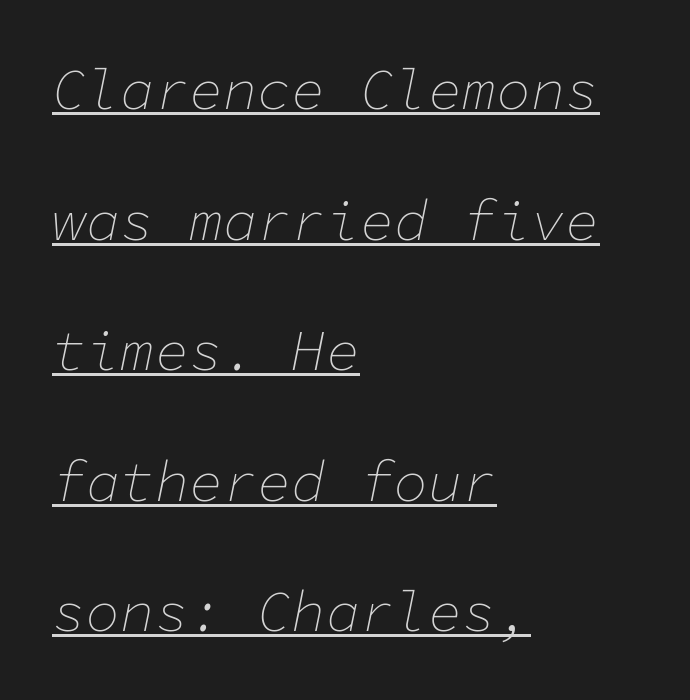
{"italic": "yes", "lean": "right", "slant_degrees": 11, "bold": "no", "weight": "thin", "width": "normal", "stroke_contrast": "low", "x_height": "medium", "monospaced": "yes", "underline": "yes", "align": "left", "line_spacing": "loose", "line_spacing_ratio": 2.29, "letter_spacing": "normal", "letter_spacing_em": 0.0, "glyph_px": 57}
